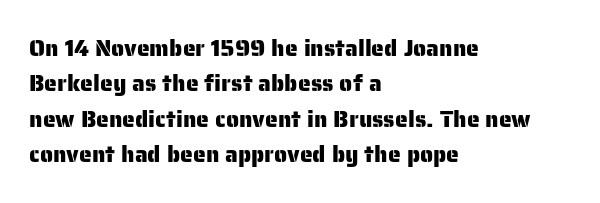
Nope, not italic — everything's standing straight. Words appear dense and cohesive because spacing is normal. The baseline area is clear. These lines sit exactly where default settings would place them. The compositor pushed each line to the left boundary.
